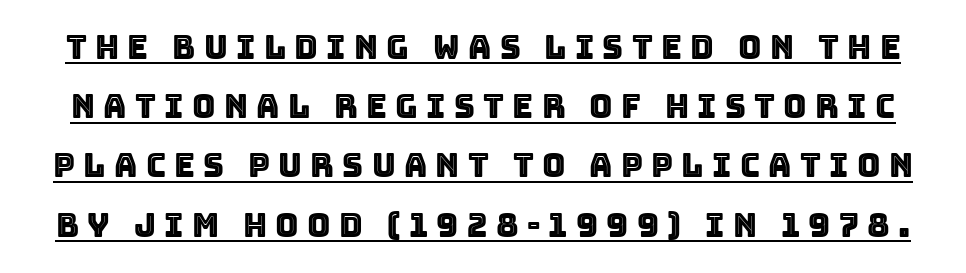
Q: Is the text italic (slanted)? A: No, it is upright.
Q: Is the text underlined? A: Yes.
Q: Is the spacing between letters normal or unusually wide? A: Unusually wide.
Q: Width (condensed, normal, or wide)? A: Normal.
Q: x-height? A: Large.
Q: Monospaced? A: No.
